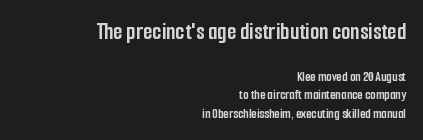
Q: Is the text bold? A: Yes.
Q: Is the text italic (slanted)? A: No, it is upright.
Q: Is the text underlined? A: No.
Q: How is the paragraph aligned? A: Right-aligned.
Q: Is the spacing between letters normal or unusually wide? A: Normal.
Q: Is the spacing between lines tight, normal or loose? A: Normal.
Q: Which block of text is set in a larger size, the first (top) or the second (bottom)? A: The first (top) one.
